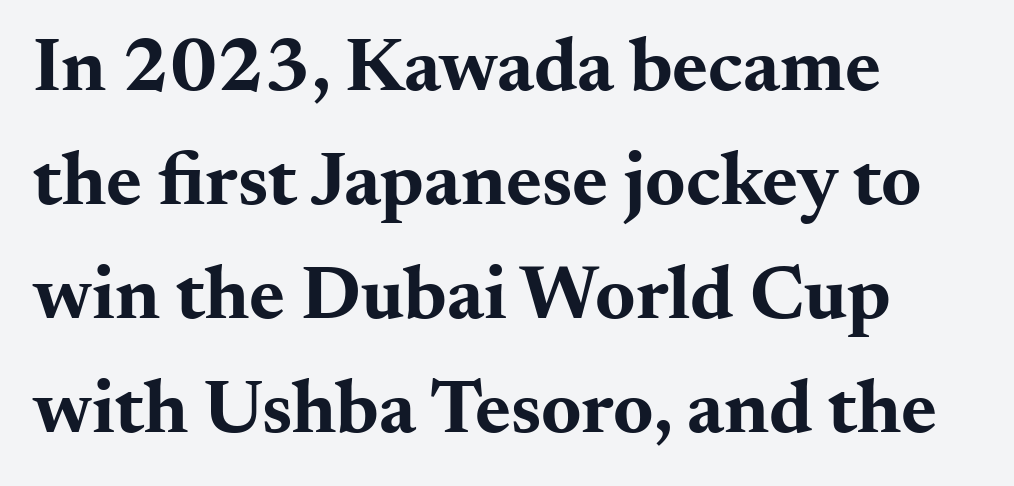
The image shows 77 px bold, wide serif type, upright; set left-aligned, normal line spacing (1.48x), normal letter spacing, not underlined; medium stroke contrast and a small x-height.
